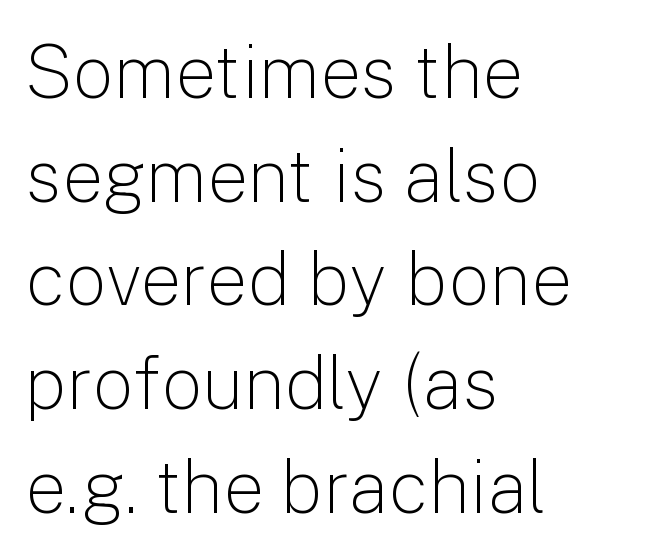
Q: Is the text bold? A: No.
Q: Is the text italic (slanted)? A: No, it is upright.
Q: Is the typeface a serif or a sans-serif typeface? A: Sans-serif.
Q: Is the text underlined? A: No.
Q: How is the paragraph aligned? A: Left-aligned.
Q: Is the spacing between letters normal or unusually wide? A: Normal.
Q: Is the spacing between lines tight, normal or loose? A: Normal.
Q: Width (condensed, normal, or wide)? A: Normal.
Q: Stroke contrast? A: Low.
Q: x-height? A: Medium.
Q: Monospaced? A: No.
